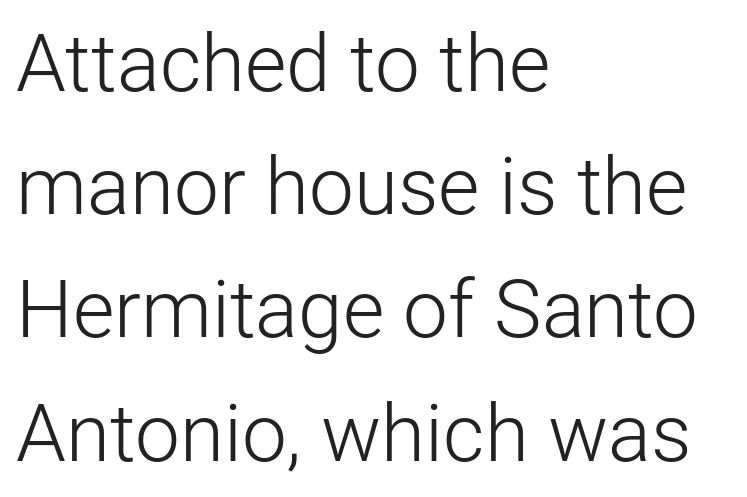
Q: Is the text bold? A: No.
Q: Is the text italic (slanted)? A: No, it is upright.
Q: Is the typeface a serif or a sans-serif typeface? A: Sans-serif.
Q: Is the text underlined? A: No.
Q: How is the paragraph aligned? A: Left-aligned.
Q: Is the spacing between letters normal or unusually wide? A: Normal.
Q: Is the spacing between lines tight, normal or loose? A: Normal.
Q: Width (condensed, normal, or wide)? A: Normal.
Q: Stroke contrast? A: Low.
Q: x-height? A: Medium.
Q: Monospaced? A: No.
